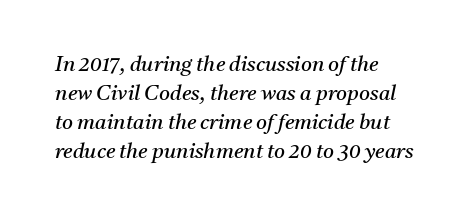
The image shows 21 px text type, italic (leaning right); set left-aligned, normal line spacing (1.38x), normal letter spacing, not underlined.
